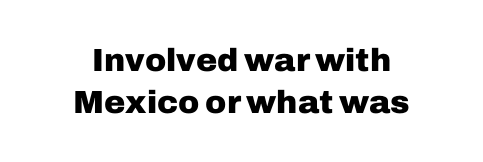
Q: Is the text bold? A: Yes.
Q: Is the text italic (slanted)? A: No, it is upright.
Q: Is the typeface a serif or a sans-serif typeface? A: Sans-serif.
Q: Is the text underlined? A: No.
Q: How is the paragraph aligned? A: Centered.
Q: Is the spacing between letters normal or unusually wide? A: Normal.
Q: Is the spacing between lines tight, normal or loose? A: Normal.
Q: Width (condensed, normal, or wide)? A: Normal.
Q: Stroke contrast? A: Low.
Q: x-height? A: Medium.
Q: Monospaced? A: No.
